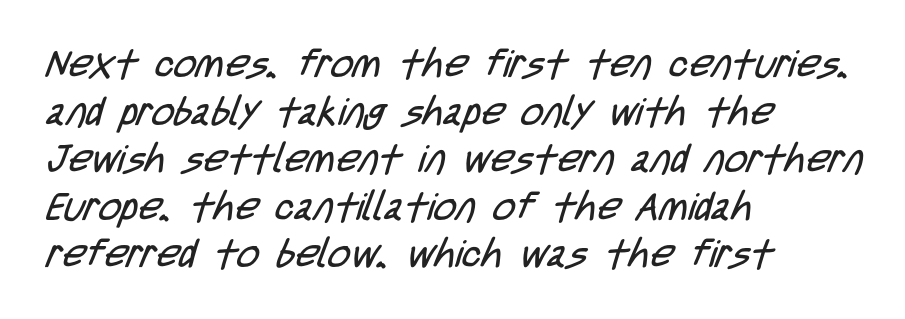
{"serif": "no", "bold": "no", "weight": "regular", "width": "condensed", "stroke_contrast": "low", "x_height": "large", "monospaced": "no", "underline": "no", "align": "left", "line_spacing_ratio": 1.22, "letter_spacing": "normal", "letter_spacing_em": 0.0, "glyph_px": 39}
